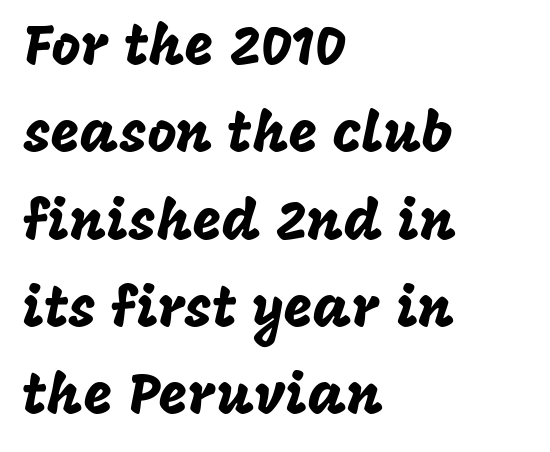
The image shows 56 px sans-serif type; set left-aligned, normal line spacing (1.56x), normal letter spacing, not underlined; low stroke contrast and a large x-height.
